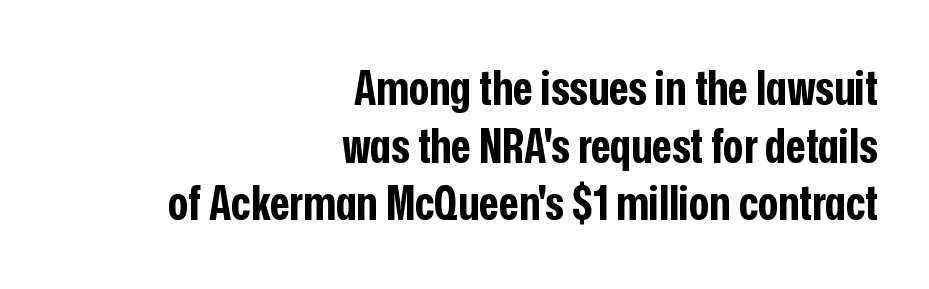
Characters follow at the spacing the type designer built in. Unlike italic type, these characters show no tilt at all. Words float on clear page, feet unadorned. Type style note: lacks serifs.
